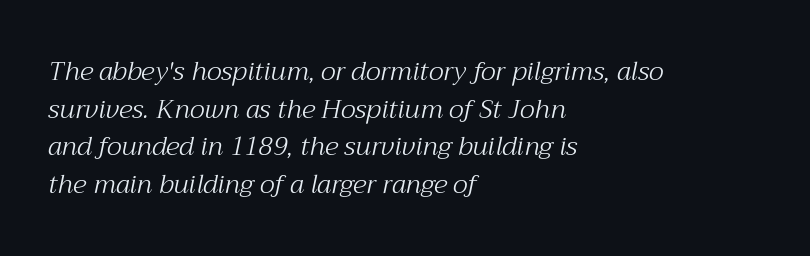
Q: Is the text bold? A: No.
Q: Is the text italic (slanted)? A: Yes, it leans right by about 12 degrees.
Q: Is the text underlined? A: No.
Q: How is the paragraph aligned? A: Left-aligned.
Q: Is the spacing between letters normal or unusually wide? A: Normal.
Q: Is the spacing between lines tight, normal or loose? A: Normal.
